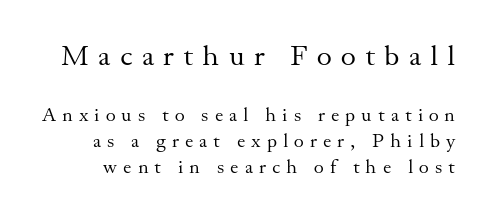
Q: Is the text bold? A: No.
Q: Is the text italic (slanted)? A: No, it is upright.
Q: Is the typeface a serif or a sans-serif typeface? A: Serif.
Q: Is the text underlined? A: No.
Q: Is the spacing between letters normal or unusually wide? A: Unusually wide.
Q: Is the spacing between lines tight, normal or loose? A: Normal.
Q: Which block of text is set in a larger size, the first (top) or the second (bottom)? A: The first (top) one.
Q: Width (condensed, normal, or wide)? A: Normal.
Q: Stroke contrast? A: Medium.
Q: x-height? A: Small.
Q: Monospaced? A: No.
